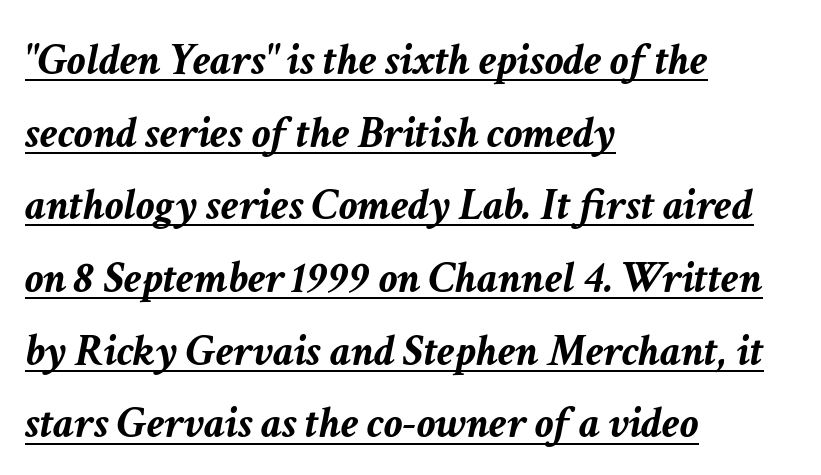
{"italic": "yes", "lean": "right", "slant_degrees": 11, "bold": "yes", "weight": "semibold", "width": "normal", "stroke_contrast": "low", "x_height": "medium", "monospaced": "no", "underline": "yes", "align": "left", "line_spacing": "normal", "line_spacing_ratio": 1.58, "letter_spacing": "normal", "letter_spacing_em": 0.0, "glyph_px": 46}
